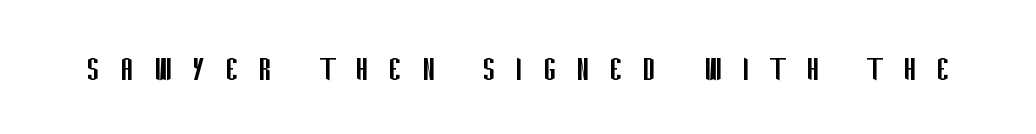
Q: Is the text bold? A: No.
Q: Is the text italic (slanted)? A: No, it is upright.
Q: Is the typeface a serif or a sans-serif typeface? A: Sans-serif.
Q: Is the text underlined? A: No.
Q: Is the spacing between letters normal or unusually wide? A: Unusually wide.
Q: Width (condensed, normal, or wide)? A: Condensed.
Q: Stroke contrast? A: Low.
Q: x-height? A: Large.
Q: Monospaced? A: No.
